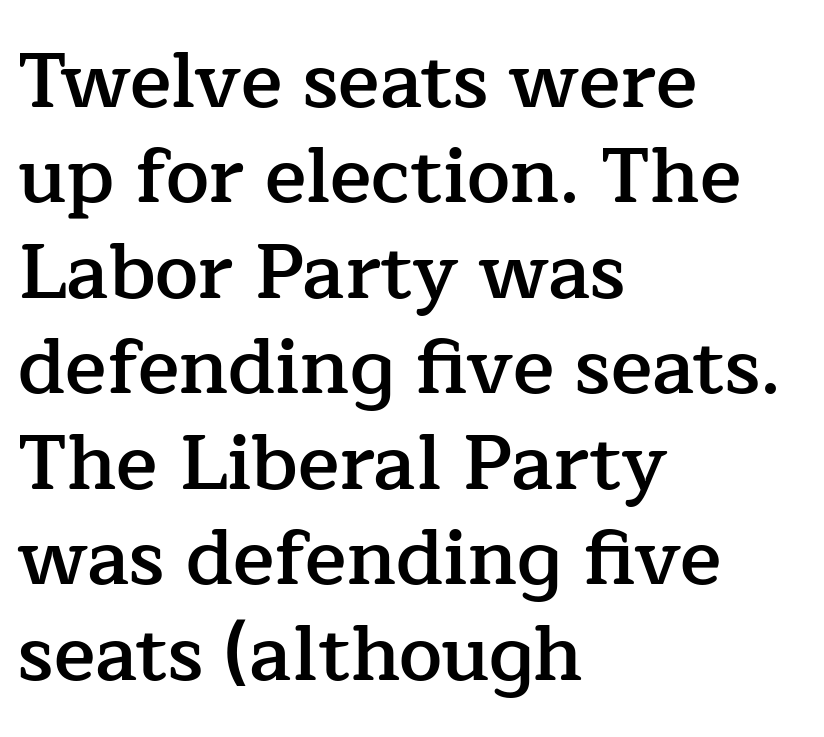
Q: Is the text bold? A: Semi-bold.
Q: Is the text italic (slanted)? A: No, it is upright.
Q: Is the typeface a serif or a sans-serif typeface? A: Serif.
Q: Is the text underlined? A: No.
Q: How is the paragraph aligned? A: Left-aligned.
Q: Is the spacing between letters normal or unusually wide? A: Normal.
Q: Width (condensed, normal, or wide)? A: Normal.
Q: Stroke contrast? A: Low.
Q: x-height? A: Medium.
Q: Monospaced? A: No.
